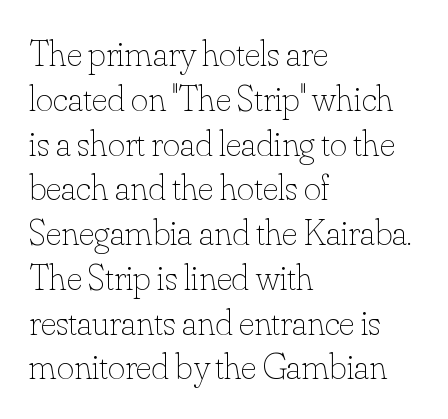
If you drew a line through each stem, it would be perfectly vertical. Check the space under the baseline: it is left empty. This sample uses plain, unmodified letter spacing. The face used here is proportionally spaced, like ordinary book or web type. Short and long lines alike share a common starting point at left. Nothing heavy about these letters — not bold at all.
